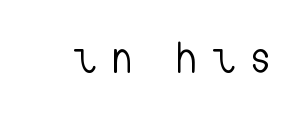
The image shows 44 px light, condensed sans-serif type, upright; set unusually wide letter spacing (+0.38 em), not underlined; low stroke contrast and a medium x-height.
